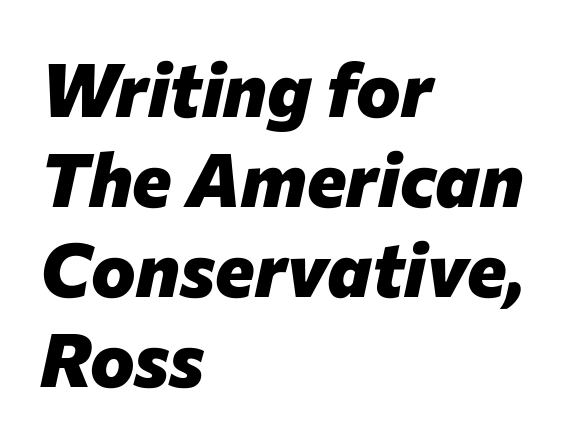
The horizontal fit of the characters is conventional and even. Descenders hang freely into open space. In terms of posture, this sample is oblique. The text block is weighted toward the left margin, trailing off unevenly rightward. Stroke thickness is high; the sample reads as a true bold. You could not count columns in this text — the font is proportionally spaced.
